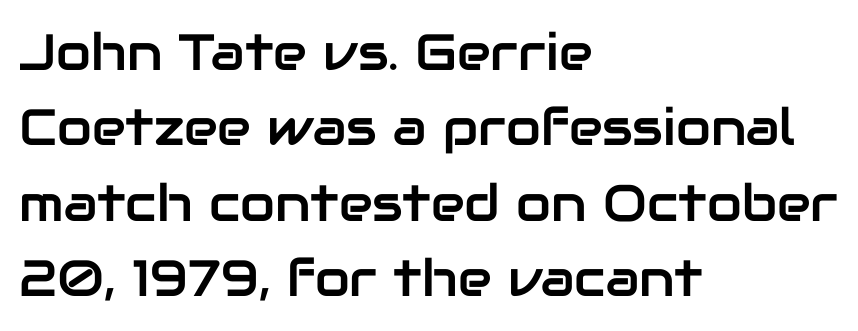
Q: Is the text italic (slanted)? A: No, it is upright.
Q: Is the typeface a serif or a sans-serif typeface? A: Sans-serif.
Q: Is the text underlined? A: No.
Q: How is the paragraph aligned? A: Left-aligned.
Q: Is the spacing between letters normal or unusually wide? A: Normal.
Q: Is the spacing between lines tight, normal or loose? A: Normal.
Q: Width (condensed, normal, or wide)? A: Normal.
Q: Stroke contrast? A: Low.
Q: x-height? A: Medium.
Q: Monospaced? A: No.
